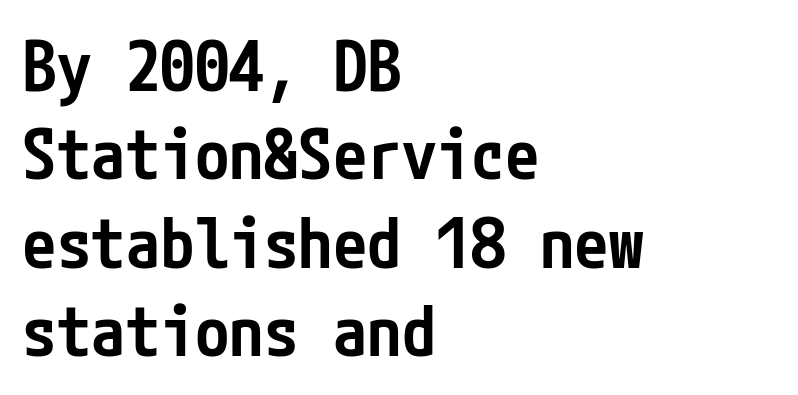
{"serif": "no", "italic": "no", "bold": "semi", "weight": "semibold", "width": "condensed", "stroke_contrast": "low", "x_height": "medium", "underline": "no", "align": "left", "line_spacing": "normal", "line_spacing_ratio": 1.28, "letter_spacing": "normal", "letter_spacing_em": 0.0, "glyph_px": 69}
